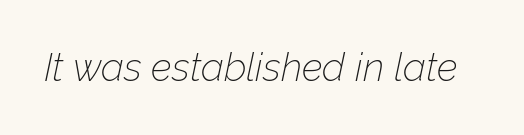
Q: Is the text bold? A: No.
Q: Is the text italic (slanted)? A: Yes, it leans right by about 12 degrees.
Q: Is the text underlined? A: No.
Q: Is the spacing between letters normal or unusually wide? A: Normal.
Q: Width (condensed, normal, or wide)? A: Normal.
Q: Stroke contrast? A: Low.
Q: x-height? A: Medium.
Q: Monospaced? A: No.
